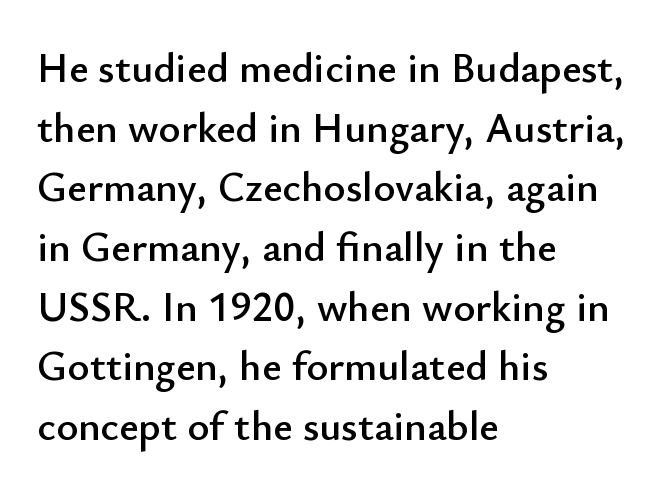
{"serif": "no", "italic": "no", "width": "normal", "stroke_contrast": "low", "x_height": "small", "monospaced": "no", "underline": "no", "align": "left", "line_spacing": "normal", "line_spacing_ratio": 1.42, "letter_spacing": "normal", "letter_spacing_em": 0.0, "glyph_px": 42}
